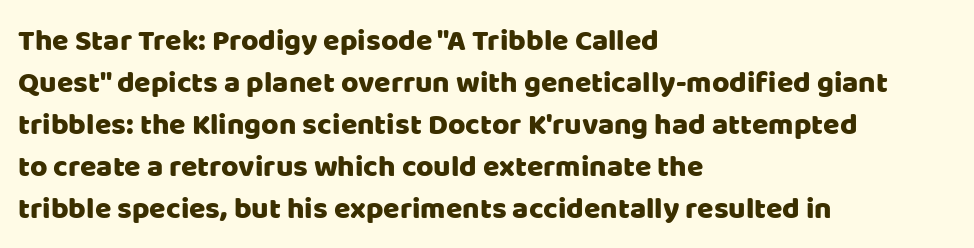
Q: Is the text italic (slanted)? A: No, it is upright.
Q: Is the typeface a serif or a sans-serif typeface? A: Sans-serif.
Q: Is the text underlined? A: No.
Q: How is the paragraph aligned? A: Left-aligned.
Q: Is the spacing between letters normal or unusually wide? A: Normal.
Q: Is the spacing between lines tight, normal or loose? A: Normal.
Q: Width (condensed, normal, or wide)? A: Normal.
Q: Stroke contrast? A: Low.
Q: x-height? A: Large.
Q: Monospaced? A: No.
